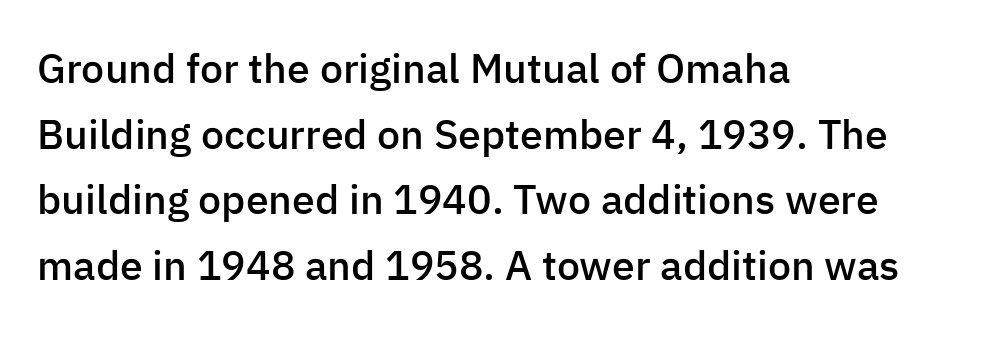
Unlike a traditional serif, this face leaves its strokes unadorned. How are the letters spaced? Ordinarily, with no added tracking. The rendering uses natural spacing where letterforms have individual widths. Line starts are locked; line ends wander.
